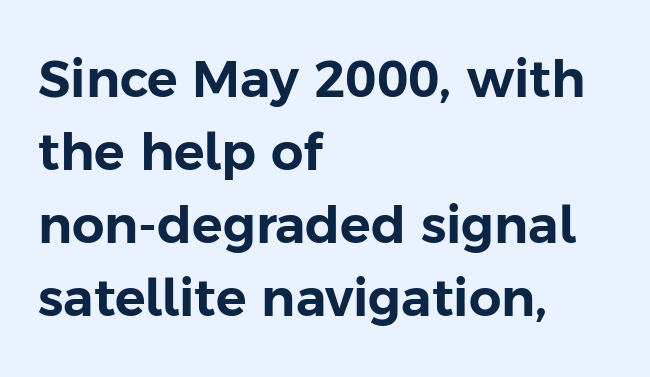
The image shows 51 px sans-serif type, upright; set left-aligned, normal line spacing (1.43x), normal letter spacing, not underlined; low stroke contrast and a medium x-height.
